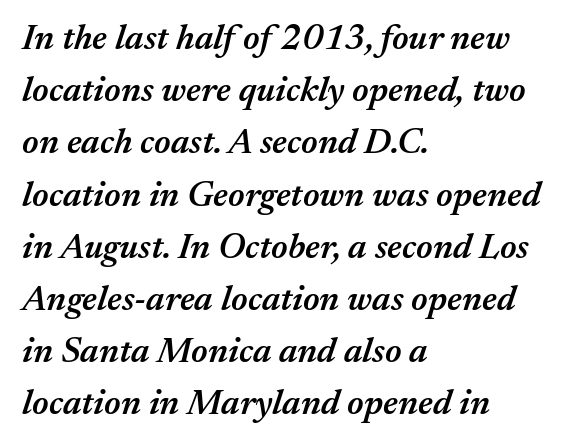
Character widths vary here, with narrow letters taking less room than wide ones. Each word holds together tightly as a unit, with standard inter-letter gaps. Moderately thickened strokes mark this as semibold type. One-word summary of the alignment: left.
